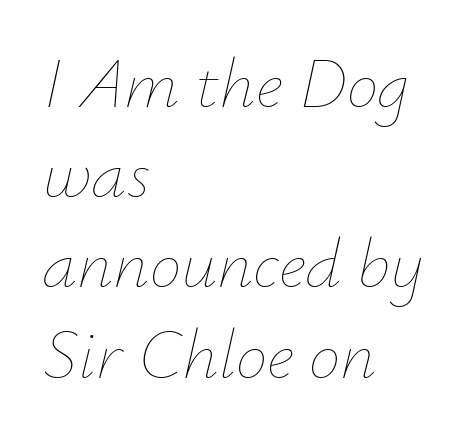
The image shows 71 px thin type, italic (leaning right); set left-aligned, normal line spacing (1.27x), normal letter spacing, not underlined; low stroke contrast and a small x-height.
